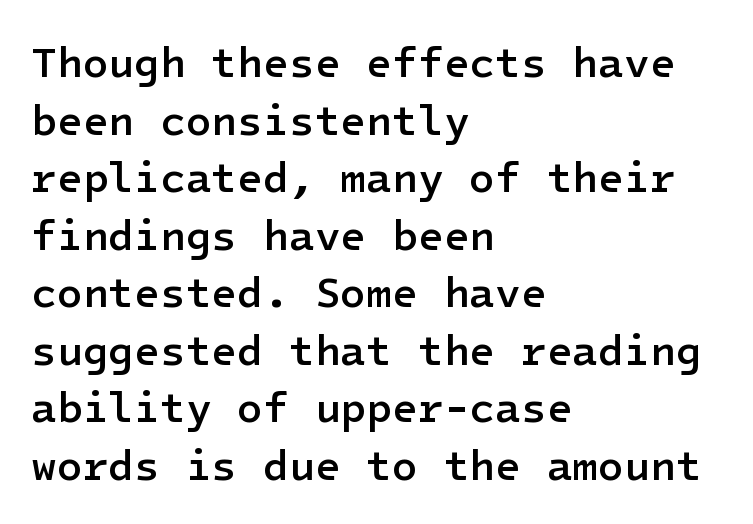
Q: Is the text bold? A: Semi-bold.
Q: Is the text italic (slanted)? A: No, it is upright.
Q: Is the typeface a serif or a sans-serif typeface? A: Sans-serif.
Q: Is the text underlined? A: No.
Q: How is the paragraph aligned? A: Left-aligned.
Q: Is the spacing between letters normal or unusually wide? A: Normal.
Q: Is the spacing between lines tight, normal or loose? A: Normal.
Q: Width (condensed, normal, or wide)? A: Normal.
Q: Stroke contrast? A: Low.
Q: x-height? A: Medium.
